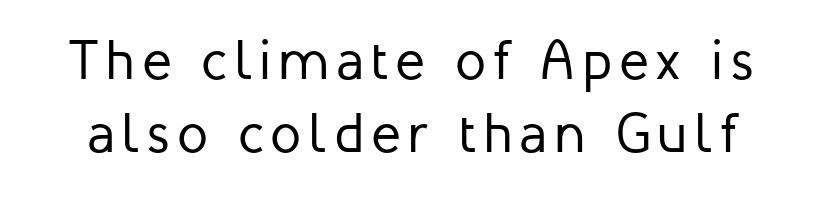
The image shows 56 px regular-weight sans-serif type, upright; set normal line spacing (1.31x), not underlined; low stroke contrast and a medium x-height.
